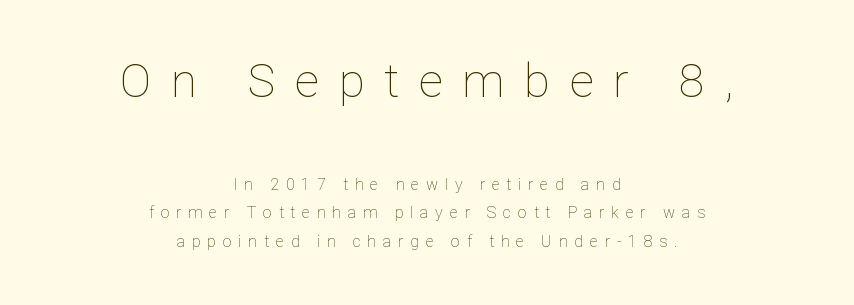
Do the letters lean? They stand straight. Scale decreases going downward across the two blocks. Leftover space on each line is divided equally before and after the words. The letters advance in unequal steps, a hallmark of proportional type.
